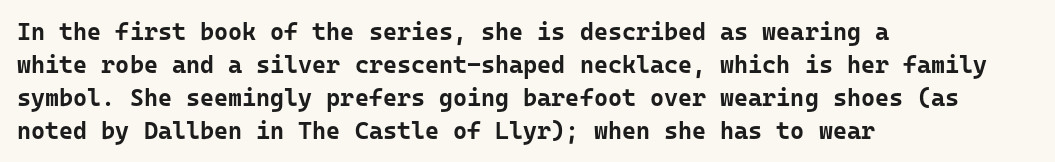
The image shows 24 px bold type, upright; set left-aligned, normal line spacing (1.37x), normal letter spacing, not underlined.
